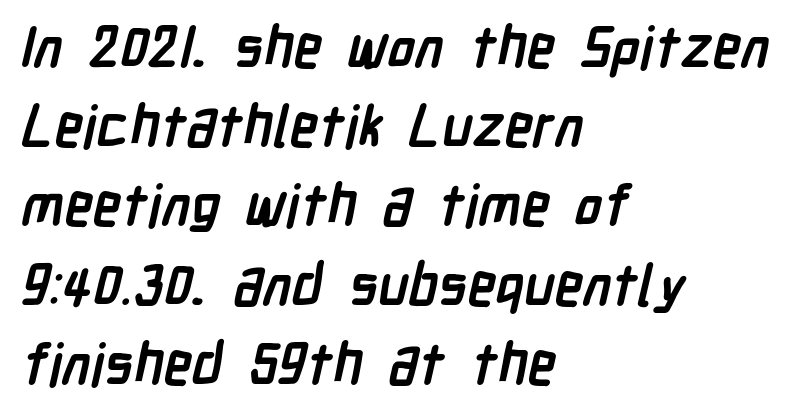
Q: Is the text bold? A: Yes.
Q: Is the typeface a serif or a sans-serif typeface? A: Sans-serif.
Q: Is the text underlined? A: No.
Q: How is the paragraph aligned? A: Left-aligned.
Q: Is the spacing between letters normal or unusually wide? A: Normal.
Q: Is the spacing between lines tight, normal or loose? A: Normal.
Q: Width (condensed, normal, or wide)? A: Condensed.
Q: Stroke contrast? A: Low.
Q: x-height? A: Medium.
Q: Monospaced? A: No.
